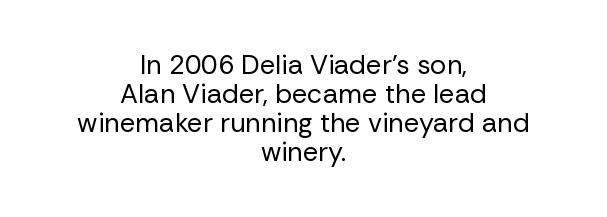
Q: Is the text bold? A: No.
Q: Is the text italic (slanted)? A: No, it is upright.
Q: Is the text underlined? A: No.
Q: How is the paragraph aligned? A: Centered.
Q: Is the spacing between letters normal or unusually wide? A: Normal.
Q: Is the spacing between lines tight, normal or loose? A: Tight.
